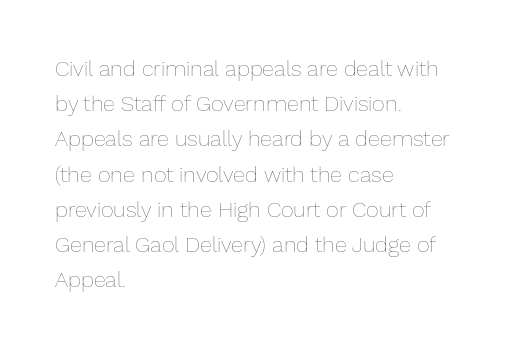
{"italic": "no", "bold": "no", "underline": "no", "align": "left", "line_spacing": "normal", "line_spacing_ratio": 1.6, "letter_spacing": "normal", "letter_spacing_em": 0.0, "glyph_px": 22}
